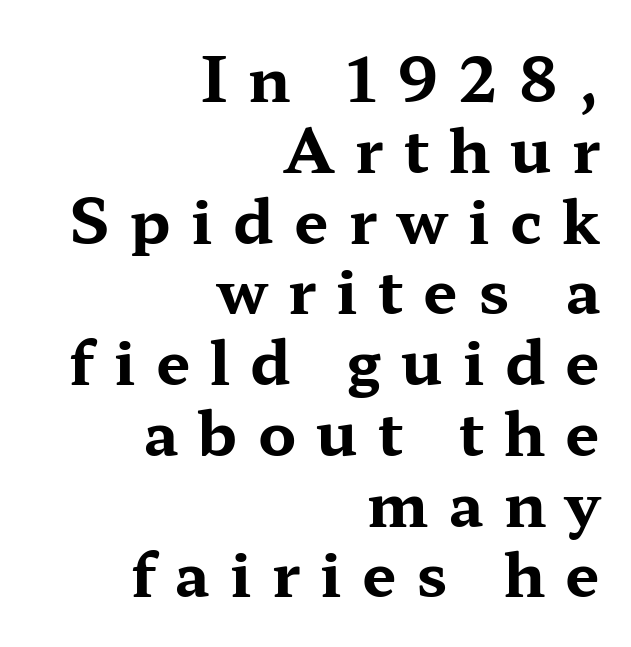
The image shows 61 px bold, wide serif type, upright; set right-aligned, line spacing 1.16x, unusually wide letter spacing (+0.33 em), not underlined; medium stroke contrast and a medium x-height.
